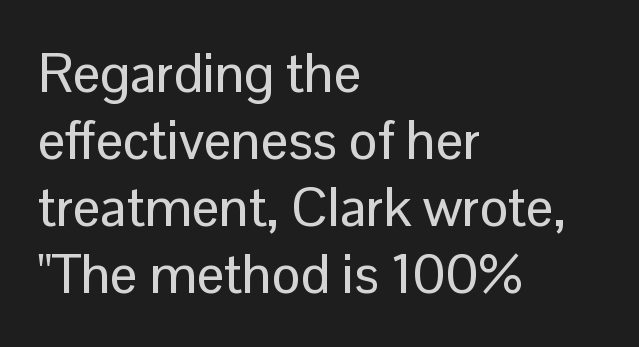
Q: Is the text italic (slanted)? A: No, it is upright.
Q: Is the typeface a serif or a sans-serif typeface? A: Sans-serif.
Q: Is the text underlined? A: No.
Q: How is the paragraph aligned? A: Left-aligned.
Q: Is the spacing between letters normal or unusually wide? A: Normal.
Q: Width (condensed, normal, or wide)? A: Normal.
Q: Stroke contrast? A: Low.
Q: x-height? A: Medium.
Q: Monospaced? A: No.
